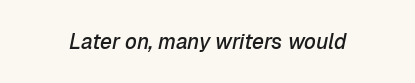
{"italic": "yes", "lean": "right", "slant_degrees": 12, "bold": "semi", "underline": "no", "letter_spacing": "normal", "letter_spacing_em": 0.0, "glyph_px": 21}
